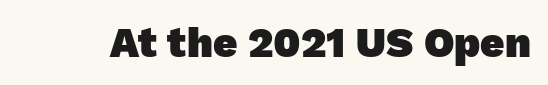
Q: Is the text bold? A: Yes.
Q: Is the typeface a serif or a sans-serif typeface? A: Sans-serif.
Q: Is the text underlined? A: No.
Q: Is the spacing between letters normal or unusually wide? A: Normal.
Q: Width (condensed, normal, or wide)? A: Normal.
Q: Stroke contrast? A: Low.
Q: x-height? A: Medium.
Q: Monospaced? A: No.
